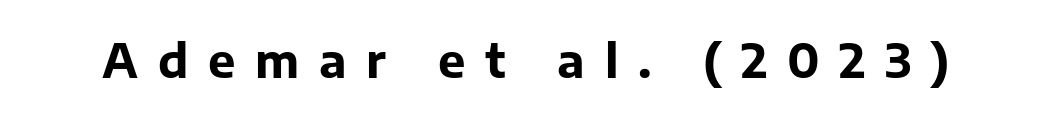
{"serif": "no", "italic": "no", "bold": "yes", "weight": "bold", "width": "normal", "stroke_contrast": "low", "x_height": "medium", "monospaced": "no", "underline": "no", "letter_spacing": "wide", "letter_spacing_em": 0.43, "glyph_px": 46}
